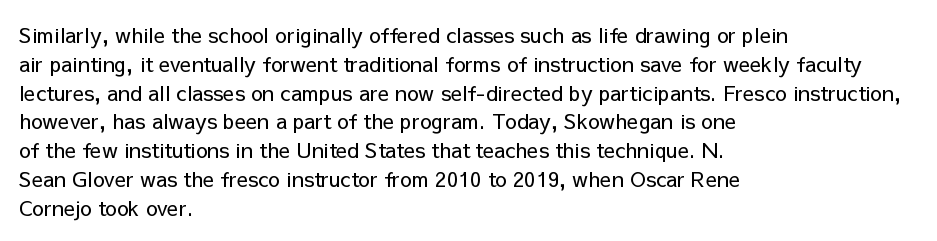
The image shows 21 px text type, upright; set left-aligned, normal line spacing (1.37x), normal letter spacing, not underlined.
